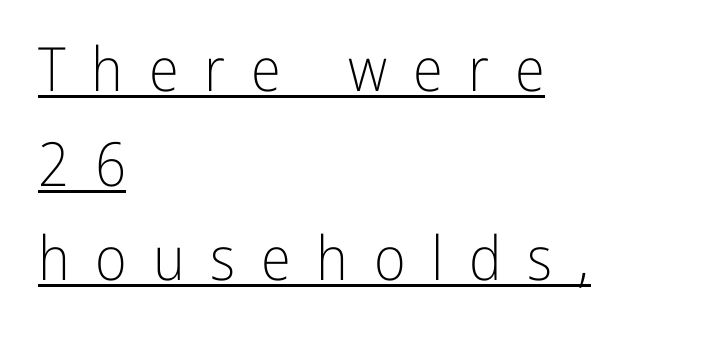
{"serif": "no", "italic": "no", "bold": "no", "weight": "light", "width": "condensed", "stroke_contrast": "low", "x_height": "medium", "monospaced": "no", "underline": "yes", "align": "left", "line_spacing": "normal", "line_spacing_ratio": 1.55, "letter_spacing": "wide", "letter_spacing_em": 0.42, "glyph_px": 61}
